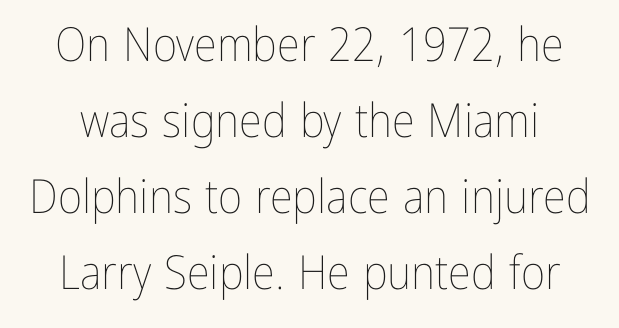
{"italic": "no", "bold": "no", "weight": "thin", "width": "condensed", "stroke_contrast": "low", "x_height": "medium", "monospaced": "no", "underline": "no", "line_spacing": "normal", "line_spacing_ratio": 1.62, "letter_spacing": "normal", "letter_spacing_em": 0.0, "glyph_px": 47}
